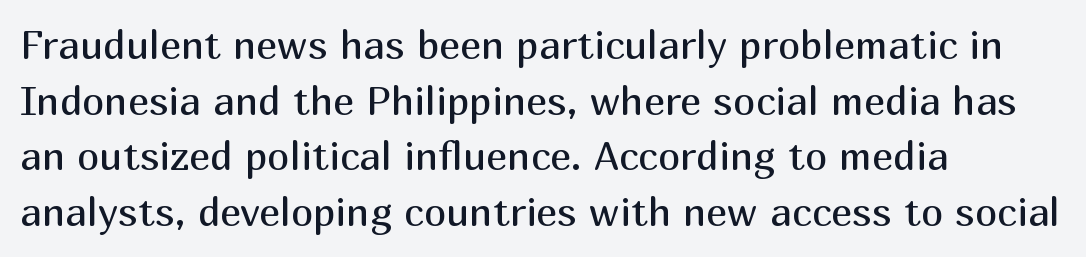
Tracking here is standard; glyphs follow each other at the usual distance. What's the leading like? Ordinary, nothing unusual. Clear beneath every line of the passage. Letterform terminals end flat and unadorned throughout the passage.
